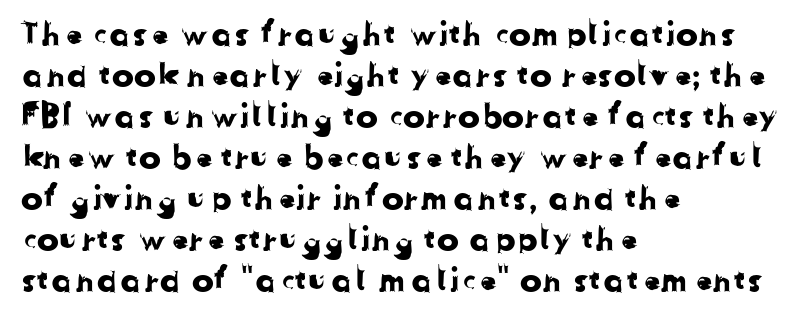
{"serif": "no", "width": "normal", "stroke_contrast": "low", "x_height": "medium", "monospaced": "no", "underline": "no", "align": "left", "line_spacing_ratio": 1.24, "letter_spacing": "normal", "letter_spacing_em": 0.0, "glyph_px": 33}
